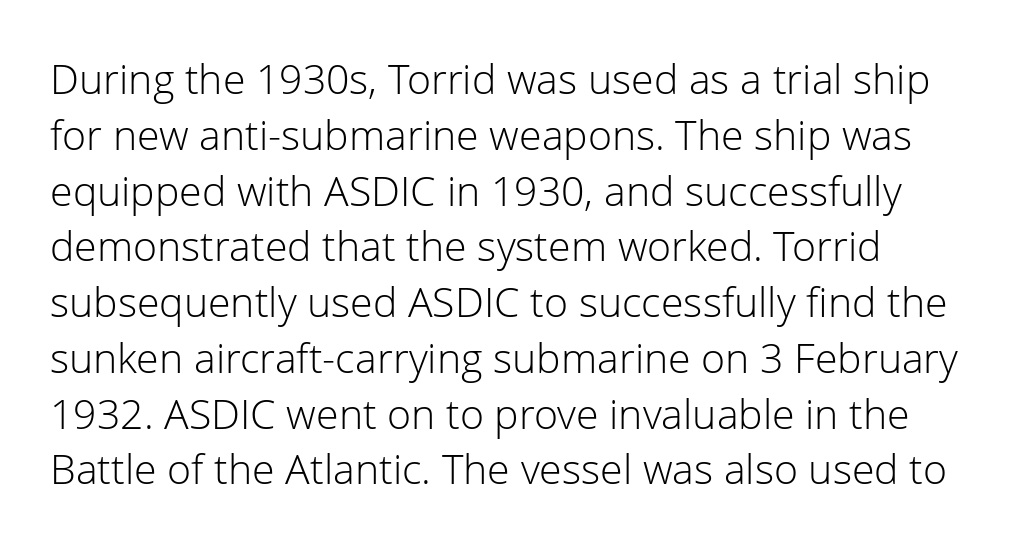
The passage shown is typed in a proportional face where columns would drift. Vertical strokes here are truly vertical. Nothing sits at the stroke ends, so this counts as sans-serif. Baseline-to-baseline distance is the conventional proportion of letter height. Any mark beneath the type? The region is blank. No heavy texture on the line: the type isn't bold.
